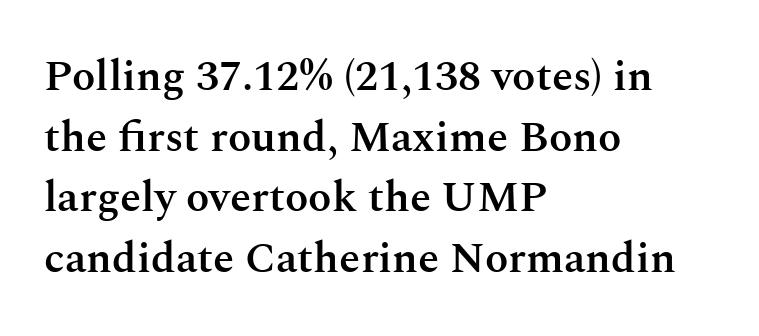
Standard letterfit; no display-style spreading of the glyphs. Horizontal alignment here is leftward, the default for most running prose. Summary of vertical rhythm: regular, with standard interline spacing. Little horizontal feet cap the strokes, marking this as serif type.
